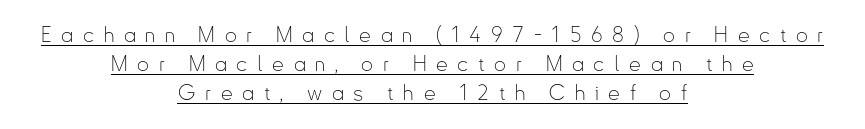
{"italic": "no", "bold": "no", "underline": "yes", "align": "center", "line_spacing": "normal", "line_spacing_ratio": 1.39, "letter_spacing": "wide", "letter_spacing_em": 0.46, "glyph_px": 21}
